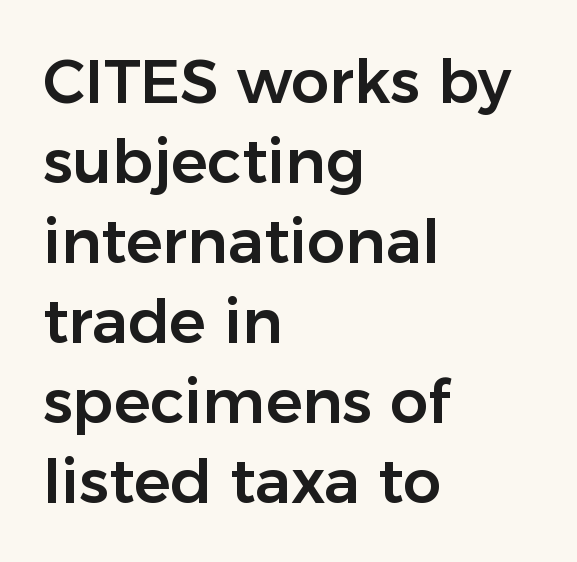
Q: Is the text italic (slanted)? A: No, it is upright.
Q: Is the typeface a serif or a sans-serif typeface? A: Sans-serif.
Q: Is the text underlined? A: No.
Q: How is the paragraph aligned? A: Left-aligned.
Q: Is the spacing between letters normal or unusually wide? A: Normal.
Q: Is the spacing between lines tight, normal or loose? A: Normal.
Q: Width (condensed, normal, or wide)? A: Normal.
Q: Stroke contrast? A: Low.
Q: x-height? A: Medium.
Q: Monospaced? A: No.
